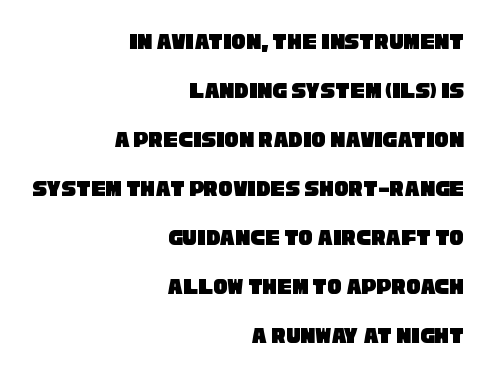
{"underline": "no", "align": "right", "line_spacing": "loose", "line_spacing_ratio": 2.04, "letter_spacing": "normal", "letter_spacing_em": 0.0, "glyph_px": 24}
